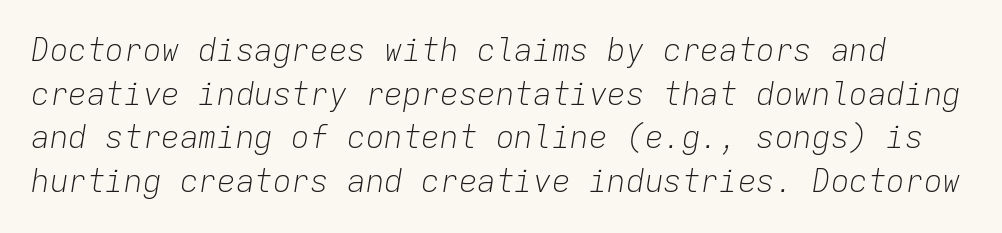
The letterforms sit at book weight or below. The passage shown is typed in a monospace face where columns stay perfectly aligned. Words appear dense and cohesive because spacing is normal. The baseline area is clear.
